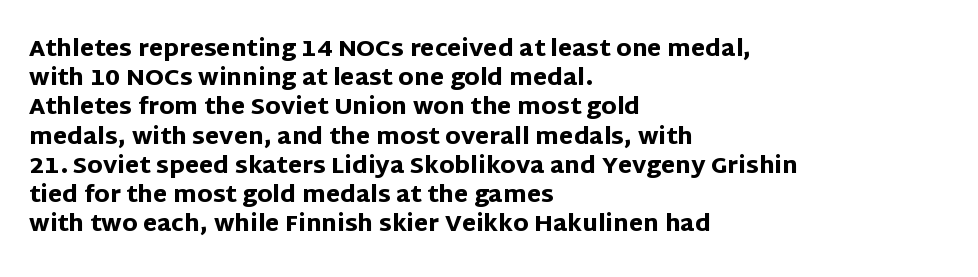
{"italic": "no", "bold": "yes", "underline": "no", "align": "left", "line_spacing": "normal", "line_spacing_ratio": 1.27, "letter_spacing": "normal", "letter_spacing_em": 0.0, "glyph_px": 23}
